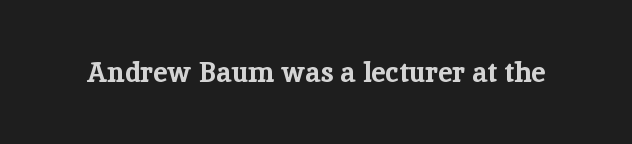
The image shows 28 px bold serif type, upright; set normal letter spacing, not underlined; low stroke contrast and a medium x-height.
